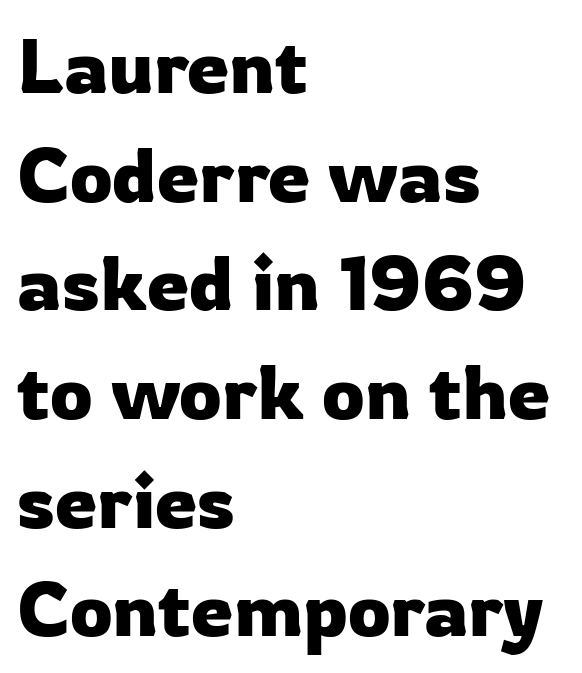
Type style note: lacks serifs. Do the characters align in a grid? No, the font is proportional. Where is the straight margin? On the left. No word sits above an underline. Compared with typical paragraphs, the rows here are spaced about the same.
